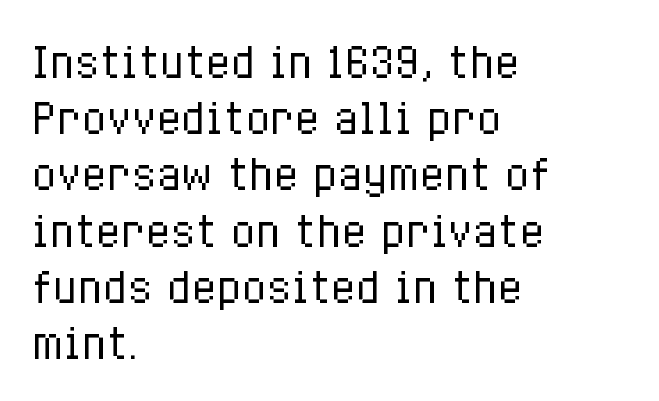
Q: Is the text bold? A: No.
Q: Is the text italic (slanted)? A: No, it is upright.
Q: Is the text underlined? A: No.
Q: How is the paragraph aligned? A: Left-aligned.
Q: Is the spacing between letters normal or unusually wide? A: Normal.
Q: Is the spacing between lines tight, normal or loose? A: Normal.
Q: Width (condensed, normal, or wide)? A: Condensed.
Q: Stroke contrast? A: Low.
Q: x-height? A: Medium.
Q: Monospaced? A: No.
